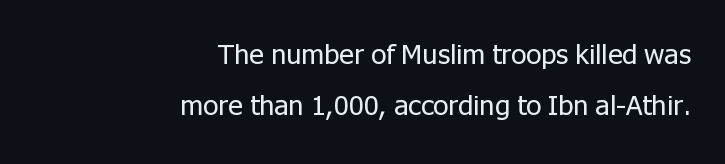
{"serif": "no", "italic": "no", "bold": "no", "weight": "regular", "width": "normal", "stroke_contrast": "low", "x_height": "medium", "monospaced": "no", "underline": "no", "align": "right", "line_spacing_ratio": 1.82, "letter_spacing": "normal", "letter_spacing_em": 0.0, "glyph_px": 28}
